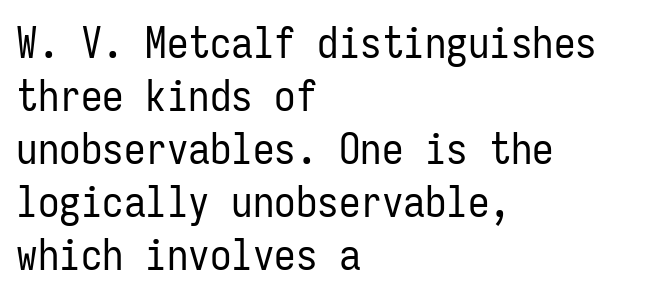
The image shows 43 px regular-weight, condensed sans-serif type, upright, monospaced; set left-aligned, line spacing 1.23x, normal letter spacing, not underlined; low stroke contrast and a medium x-height.
